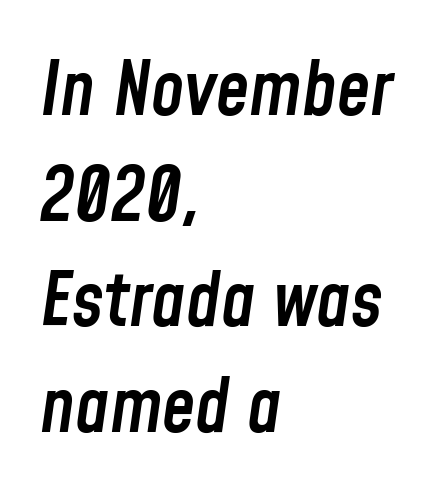
The image shows 75 px semibold, condensed type, italic (leaning right); set left-aligned, normal line spacing (1.41x), normal letter spacing, not underlined; low stroke contrast and a medium x-height.
